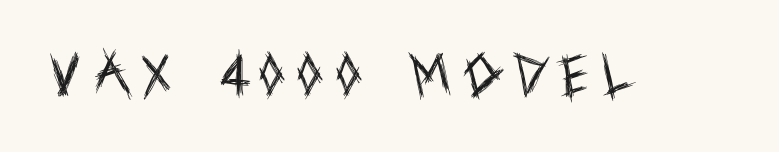
The image shows 47 px regular-weight, condensed sans-serif type, upright; set unusually wide letter spacing (+0.27 em), not underlined; a large x-height.
